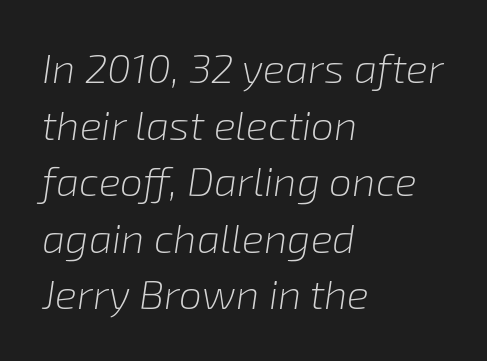
{"italic": "yes", "lean": "right", "slant_degrees": 8, "bold": "no", "weight": "light", "width": "normal", "stroke_contrast": "low", "x_height": "medium", "monospaced": "no", "underline": "no", "align": "left", "line_spacing": "normal", "line_spacing_ratio": 1.38, "letter_spacing": "normal", "letter_spacing_em": 0.0, "glyph_px": 41}
